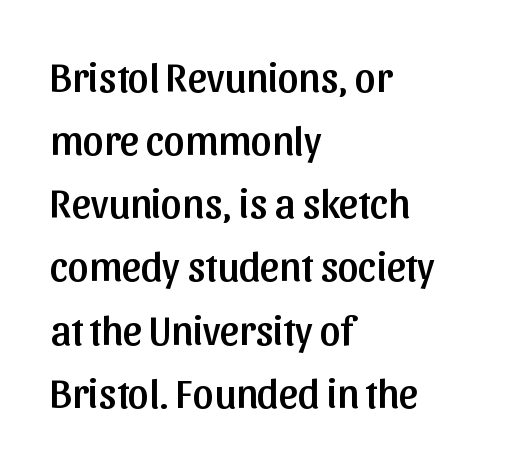
{"serif": "no", "italic": "no", "width": "normal", "stroke_contrast": "low", "x_height": "medium", "monospaced": "no", "underline": "no", "align": "left", "line_spacing": "normal", "line_spacing_ratio": 1.54, "letter_spacing": "normal", "letter_spacing_em": 0.0, "glyph_px": 41}
